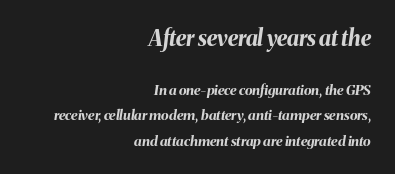
{"italic": "yes", "lean": "right", "slant_degrees": 8, "bold": "yes", "underline": "no", "align": "right", "line_spacing_ratio": 1.8, "letter_spacing": "normal", "letter_spacing_em": 0.0, "larger_block": "first", "size_ratio": 1.57, "glyph_px": 22}
